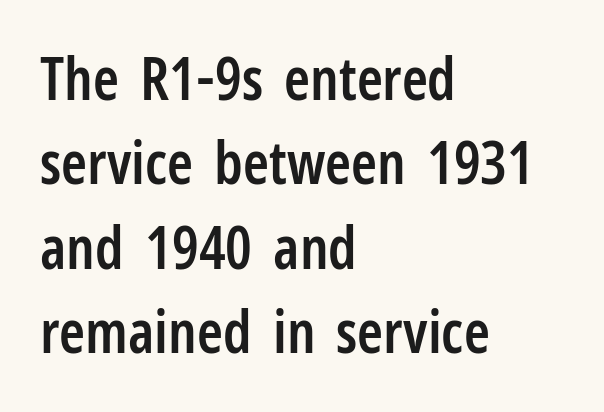
{"serif": "no", "italic": "no", "bold": "semi", "weight": "semibold", "width": "condensed", "stroke_contrast": "low", "x_height": "medium", "monospaced": "no", "underline": "no", "align": "left", "line_spacing": "normal", "line_spacing_ratio": 1.43, "letter_spacing": "normal", "letter_spacing_em": 0.0, "glyph_px": 59}
